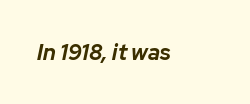
{"italic": "yes", "lean": "right", "slant_degrees": 12, "bold": "yes", "underline": "no", "letter_spacing": "normal", "letter_spacing_em": 0.0, "glyph_px": 22}
